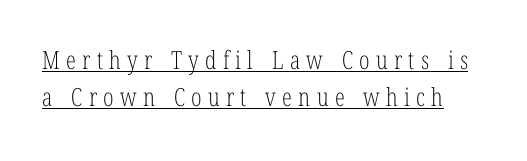
{"italic": "no", "bold": "no", "underline": "yes", "line_spacing": "normal", "line_spacing_ratio": 1.47, "letter_spacing": "wide", "letter_spacing_em": 0.25, "glyph_px": 25}
